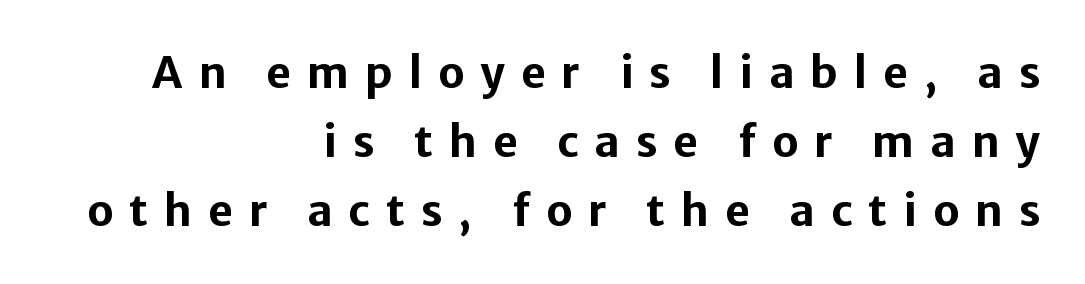
Spacing verdict: proportional, widths tailored to each character. Glance below the letters and you will spot only blank space. Look at the bottom of the vertical strokes: they stop flat, with no serifs. Notice how the passage keeps a crisp vertical edge on the right only.
